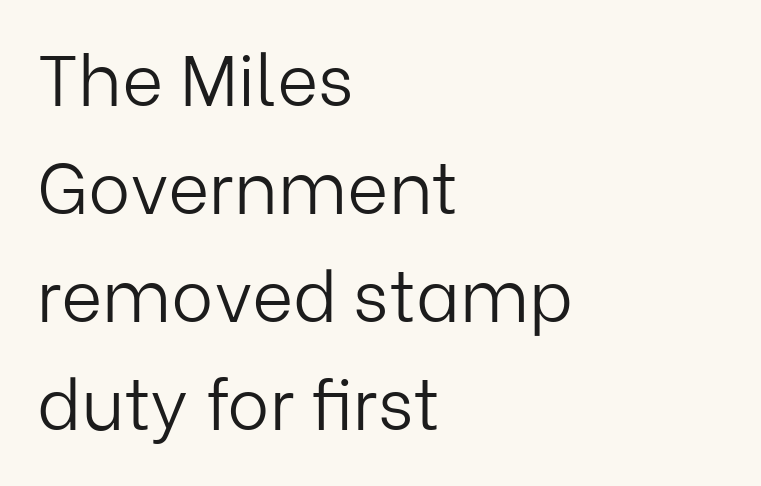
{"serif": "no", "italic": "no", "bold": "no", "weight": "light", "width": "normal", "stroke_contrast": "low", "x_height": "medium", "monospaced": "no", "underline": "no", "align": "left", "line_spacing": "normal", "line_spacing_ratio": 1.52, "letter_spacing": "normal", "letter_spacing_em": 0.0, "glyph_px": 71}
